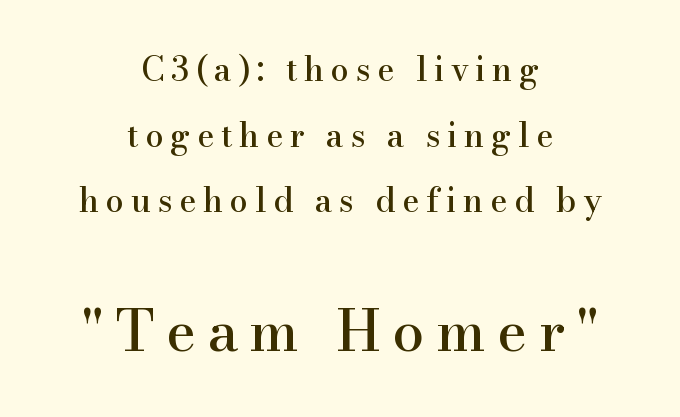
In CSS terms this would be text-align: center. Ascenders rise straight up at ninety degrees. The following chunk of copy outweighs the initial chunk in type size. Lines of text with bare space underneath. The rendering uses natural spacing where letterforms have individual widths. The tracking reads as deliberately expanded to a designer's eye.
